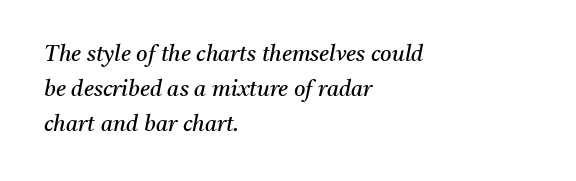
{"italic": "yes", "lean": "right", "slant_degrees": 11, "bold": "no", "underline": "no", "align": "left", "line_spacing": "normal", "line_spacing_ratio": 1.59, "letter_spacing": "normal", "letter_spacing_em": 0.0, "glyph_px": 22}
